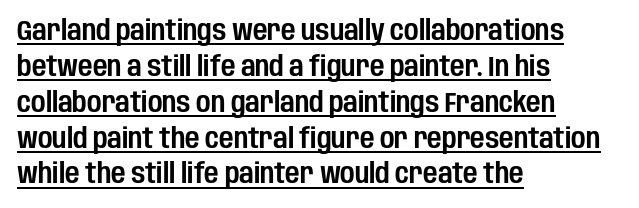
Q: Is the text italic (slanted)? A: No, it is upright.
Q: Is the typeface a serif or a sans-serif typeface? A: Sans-serif.
Q: Is the text underlined? A: Yes.
Q: How is the paragraph aligned? A: Left-aligned.
Q: Is the spacing between letters normal or unusually wide? A: Normal.
Q: Is the spacing between lines tight, normal or loose? A: Normal.
Q: Width (condensed, normal, or wide)? A: Condensed.
Q: Stroke contrast? A: Low.
Q: x-height? A: Large.
Q: Monospaced? A: No.
